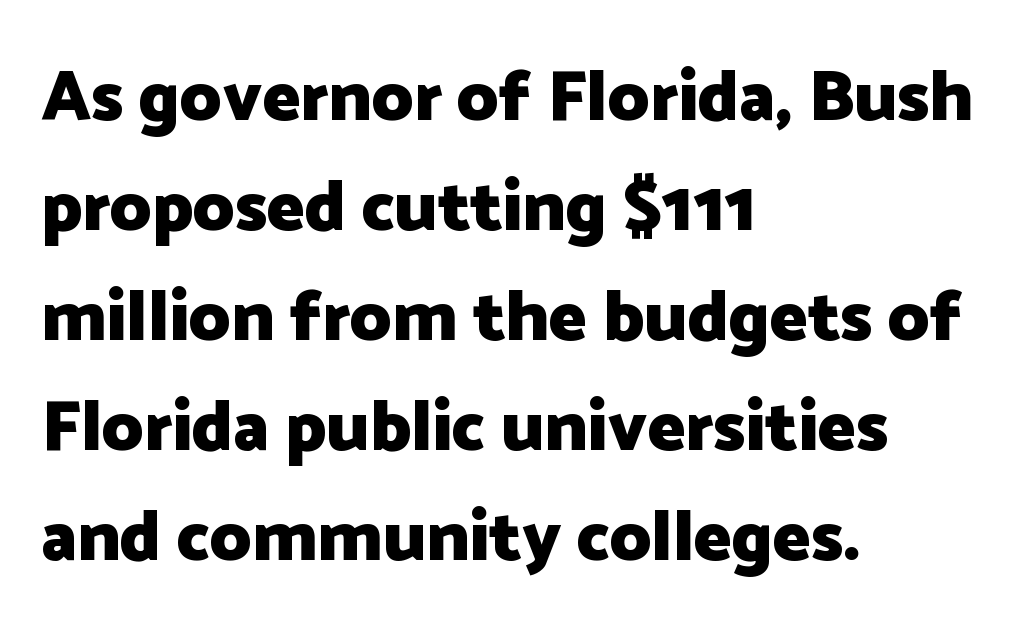
Q: Is the text bold? A: Yes.
Q: Is the text italic (slanted)? A: No, it is upright.
Q: Is the typeface a serif or a sans-serif typeface? A: Sans-serif.
Q: Is the text underlined? A: No.
Q: How is the paragraph aligned? A: Left-aligned.
Q: Is the spacing between letters normal or unusually wide? A: Normal.
Q: Is the spacing between lines tight, normal or loose? A: Normal.
Q: Width (condensed, normal, or wide)? A: Normal.
Q: Stroke contrast? A: Low.
Q: x-height? A: Medium.
Q: Monospaced? A: No.
